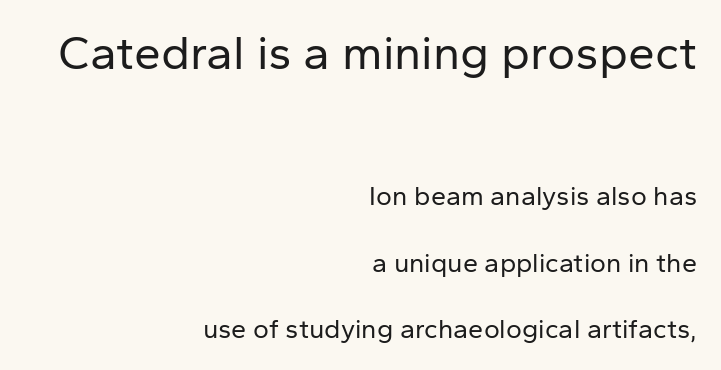
Q: Is the text bold? A: No.
Q: Is the text italic (slanted)? A: No, it is upright.
Q: Is the typeface a serif or a sans-serif typeface? A: Sans-serif.
Q: Is the text underlined? A: No.
Q: How is the paragraph aligned? A: Right-aligned.
Q: Is the spacing between letters normal or unusually wide? A: Normal.
Q: Is the spacing between lines tight, normal or loose? A: Loose.
Q: Which block of text is set in a larger size, the first (top) or the second (bottom)? A: The first (top) one.
Q: Width (condensed, normal, or wide)? A: Normal.
Q: Stroke contrast? A: Low.
Q: x-height? A: Medium.
Q: Monospaced? A: No.
